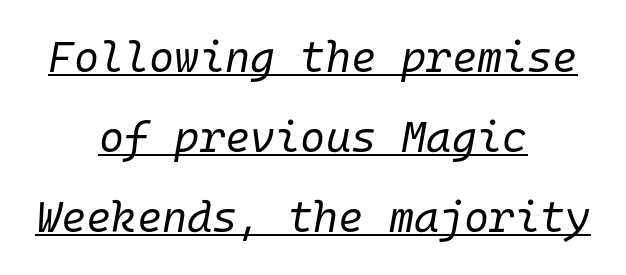
Q: Is the text bold? A: No.
Q: Is the text italic (slanted)? A: Yes, it leans right by about 10 degrees.
Q: Is the text underlined? A: Yes.
Q: How is the paragraph aligned? A: Centered.
Q: Is the spacing between letters normal or unusually wide? A: Normal.
Q: Width (condensed, normal, or wide)? A: Normal.
Q: Stroke contrast? A: Low.
Q: x-height? A: Medium.
Q: Monospaced? A: Yes.
